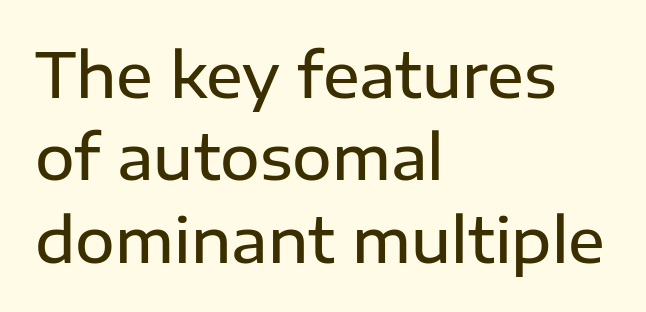
The image shows 61 px semibold sans-serif type, upright; set left-aligned, normal line spacing (1.35x), normal letter spacing, not underlined; low stroke contrast and a medium x-height.
